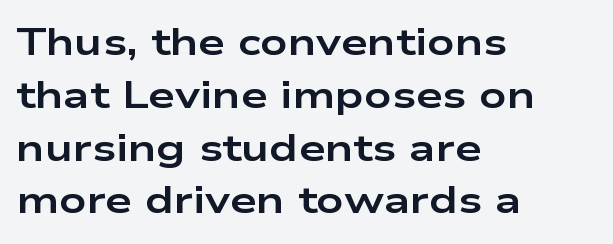
Rule under the text: the space is simply empty. Summary of weight: heavy, a full bold. This rendering uses left alignment, leaving the right contour irregular. Each letter's strokes conclude bluntly, with no projecting serifs.
